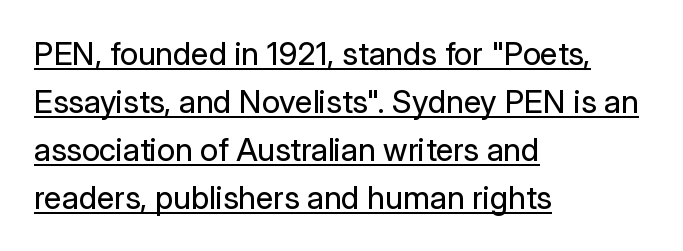
Posture: straight, roman, zero tilt. Varying glyph widths throughout — classic text-font behaviour. Stroke thickness stays within the range of a standard reading face or lighter. The tracking reads as untouched default to a designer's eye. The string is rendered with underlining switched on. No feet cap the strokes, marking this as sans-serif type.
